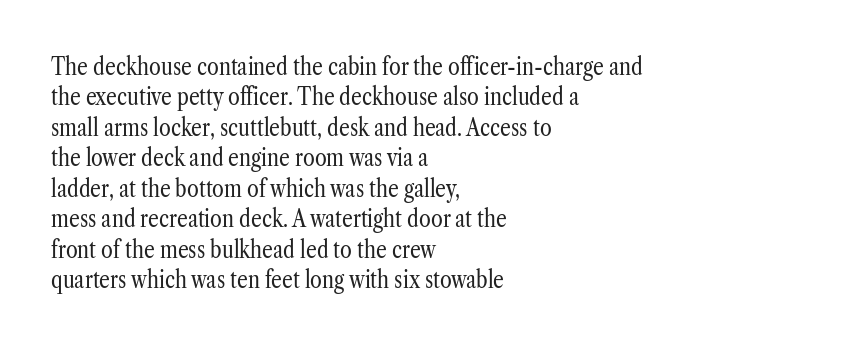
The image shows 24 px text type, upright; set left-aligned, normal line spacing (1.27x), normal letter spacing, not underlined.
